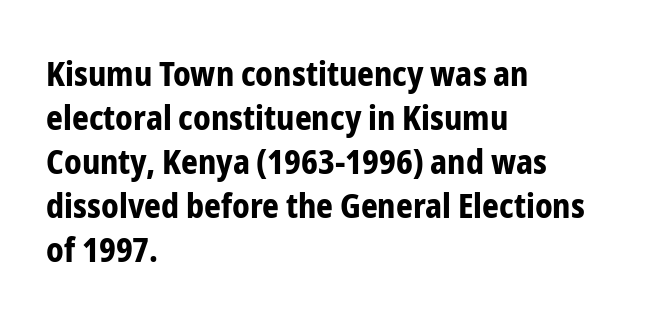
Q: Is the text bold? A: Yes.
Q: Is the text italic (slanted)? A: No, it is upright.
Q: Is the typeface a serif or a sans-serif typeface? A: Sans-serif.
Q: Is the text underlined? A: No.
Q: How is the paragraph aligned? A: Left-aligned.
Q: Is the spacing between letters normal or unusually wide? A: Normal.
Q: Is the spacing between lines tight, normal or loose? A: Normal.
Q: Width (condensed, normal, or wide)? A: Condensed.
Q: Stroke contrast? A: Low.
Q: x-height? A: Medium.
Q: Monospaced? A: No.
